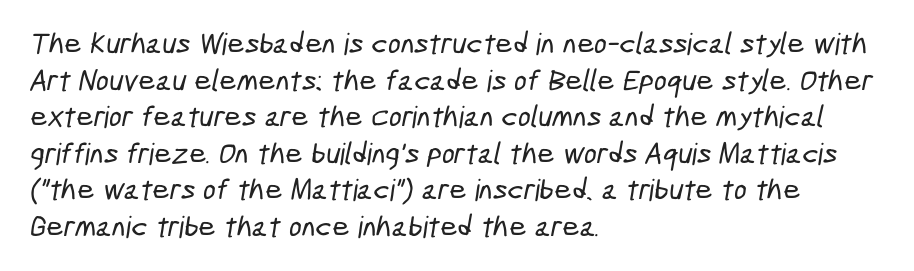
Q: Is the typeface a serif or a sans-serif typeface? A: Sans-serif.
Q: Is the text underlined? A: No.
Q: How is the paragraph aligned? A: Left-aligned.
Q: Is the spacing between letters normal or unusually wide? A: Normal.
Q: Width (condensed, normal, or wide)? A: Condensed.
Q: Stroke contrast? A: Low.
Q: x-height? A: Medium.
Q: Monospaced? A: No.
